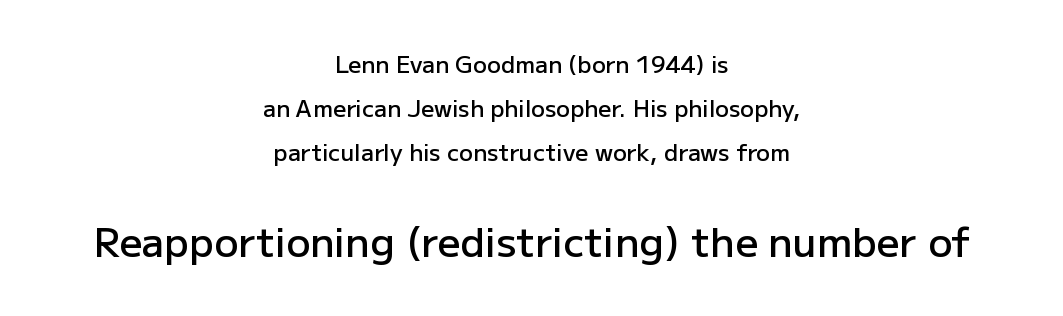
Q: Is the text bold? A: Semi-bold.
Q: Is the text italic (slanted)? A: No, it is upright.
Q: Is the typeface a serif or a sans-serif typeface? A: Sans-serif.
Q: Is the text underlined? A: No.
Q: How is the paragraph aligned? A: Centered.
Q: Is the spacing between letters normal or unusually wide? A: Normal.
Q: Is the spacing between lines tight, normal or loose? A: Loose.
Q: Which block of text is set in a larger size, the first (top) or the second (bottom)? A: The second (bottom) one.
Q: Width (condensed, normal, or wide)? A: Normal.
Q: Stroke contrast? A: Low.
Q: x-height? A: Medium.
Q: Monospaced? A: No.
